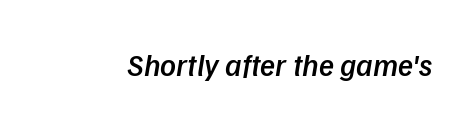
Q: Is the text bold? A: Semi-bold.
Q: Is the typeface a serif or a sans-serif typeface? A: Sans-serif.
Q: Is the text underlined? A: No.
Q: Is the spacing between letters normal or unusually wide? A: Normal.
Q: Width (condensed, normal, or wide)? A: Normal.
Q: Stroke contrast? A: Low.
Q: x-height? A: Medium.
Q: Monospaced? A: No.
